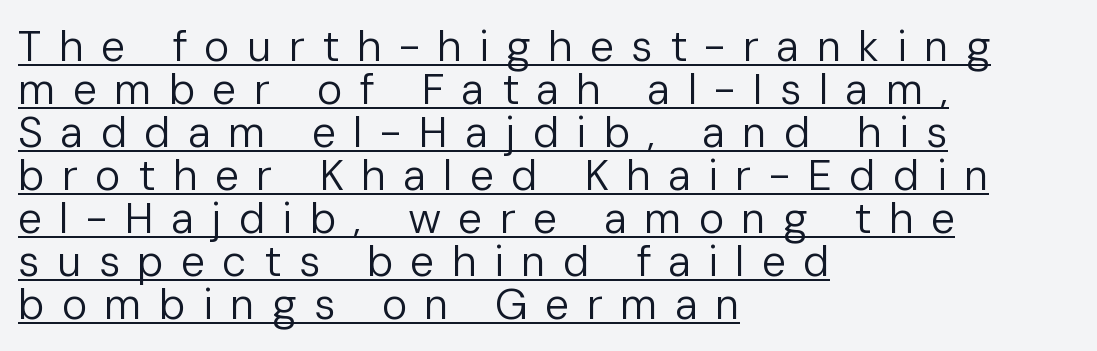
Q: Is the text bold? A: No.
Q: Is the text italic (slanted)? A: No, it is upright.
Q: Is the typeface a serif or a sans-serif typeface? A: Sans-serif.
Q: Is the text underlined? A: Yes.
Q: How is the paragraph aligned? A: Left-aligned.
Q: Is the spacing between letters normal or unusually wide? A: Unusually wide.
Q: Is the spacing between lines tight, normal or loose? A: Tight.
Q: Width (condensed, normal, or wide)? A: Normal.
Q: Stroke contrast? A: Low.
Q: x-height? A: Medium.
Q: Monospaced? A: No.
